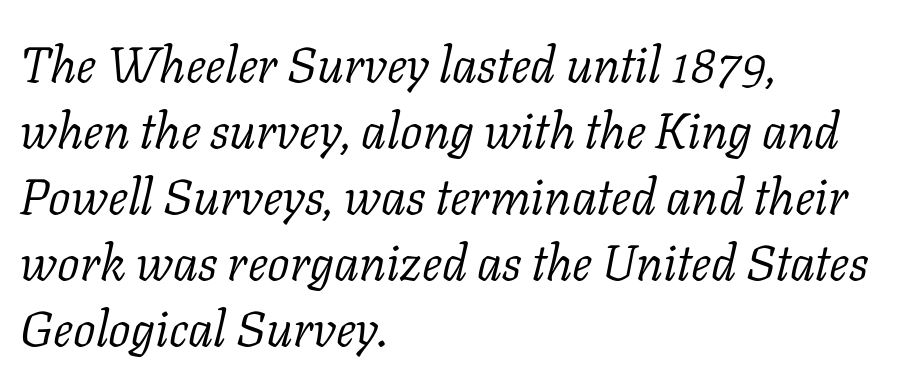
Counters stay open thanks to moderate or lighter strokes. Type style note: has serifs. Caption: standard tracking, unaltered. Descenders hang freely into open space. Spacing verdict: proportional, widths tailored to each character. Slant detected: the letters are inclined.
